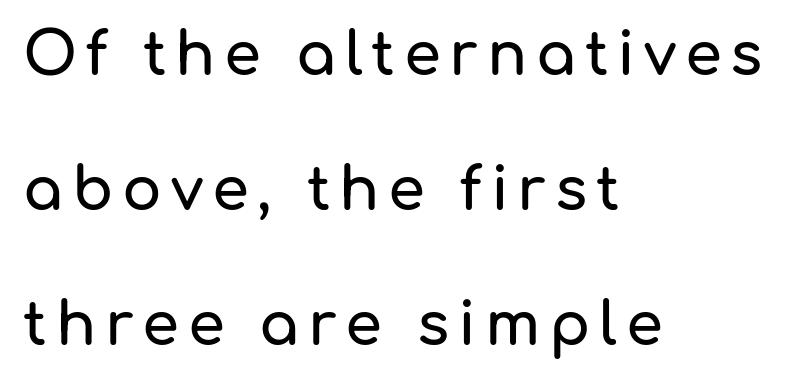
{"serif": "no", "italic": "no", "width": "normal", "stroke_contrast": "low", "x_height": "medium", "monospaced": "no", "underline": "no", "align": "left", "line_spacing": "loose", "line_spacing_ratio": 2.29, "glyph_px": 59}
